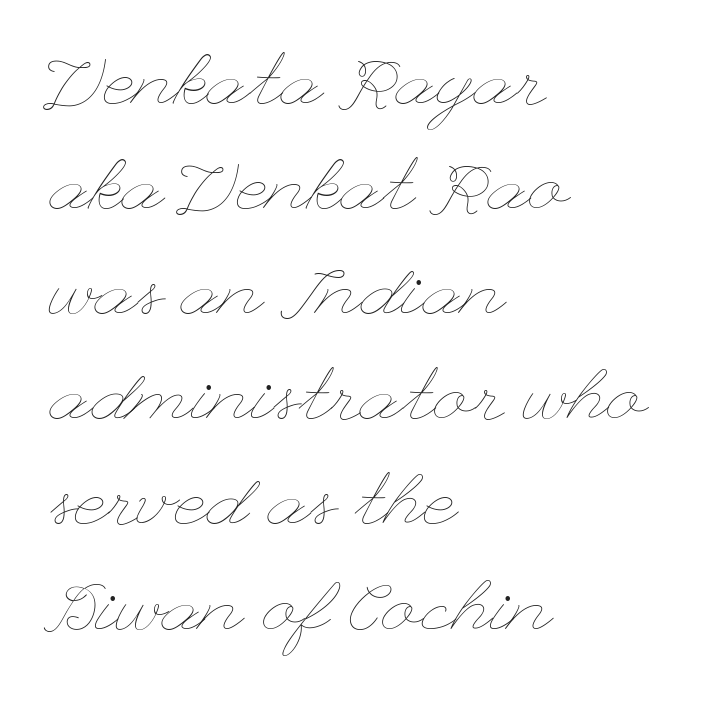
The image shows 72 px thin, wide type; set left-aligned, normal line spacing (1.46x), normal letter spacing, not underlined; low stroke contrast and a small x-height.
